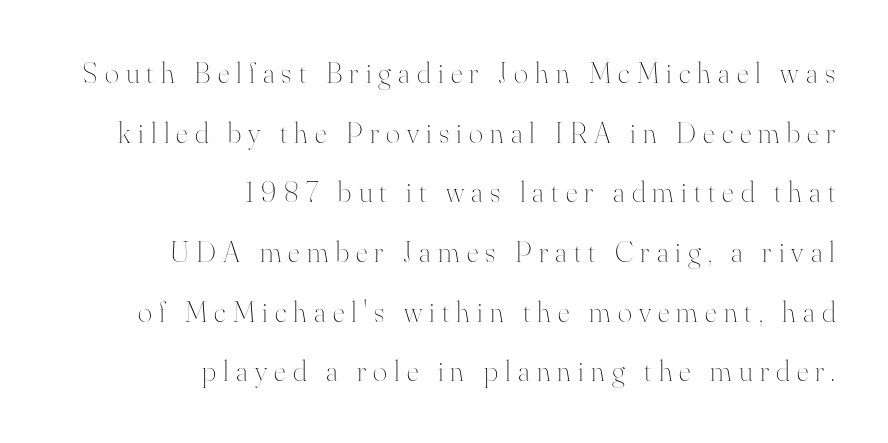
The image shows 30 px thin type, upright; set right-aligned, loose line spacing (1.99x), unusually wide letter spacing (+0.24 em), not underlined; high stroke contrast and a small x-height.
